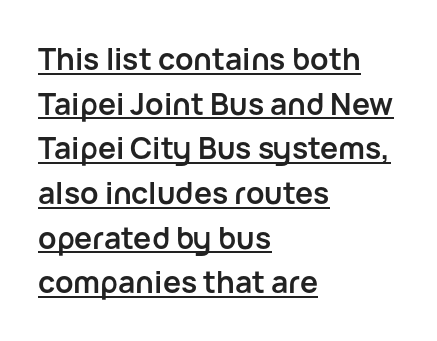
The image shows 30 px semibold sans-serif type, upright; set left-aligned, normal line spacing (1.49x), normal letter spacing, underlined; low stroke contrast and a medium x-height.
